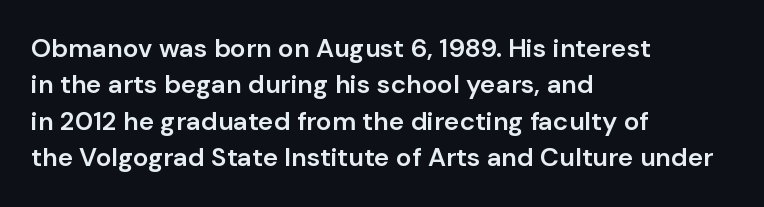
Q: Is the text bold? A: Semi-bold.
Q: Is the text italic (slanted)? A: No, it is upright.
Q: Is the text underlined? A: No.
Q: How is the paragraph aligned? A: Left-aligned.
Q: Is the spacing between letters normal or unusually wide? A: Normal.
Q: Is the spacing between lines tight, normal or loose? A: Normal.
